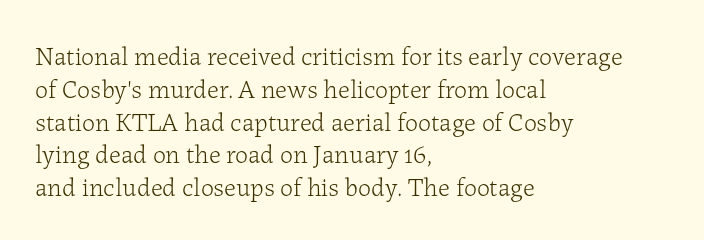
Q: Is the text bold? A: No.
Q: Is the text italic (slanted)? A: No, it is upright.
Q: Is the text underlined? A: No.
Q: How is the paragraph aligned? A: Left-aligned.
Q: Is the spacing between letters normal or unusually wide? A: Normal.
Q: Is the spacing between lines tight, normal or loose? A: Normal.
